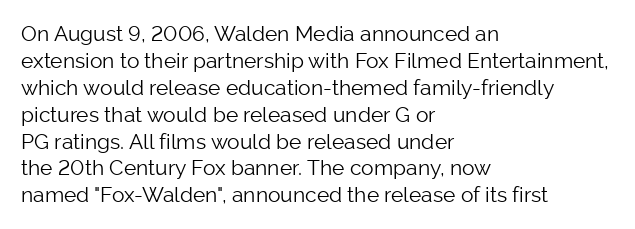
{"italic": "no", "bold": "no", "underline": "no", "align": "left", "line_spacing": "normal", "line_spacing_ratio": 1.28, "letter_spacing": "normal", "letter_spacing_em": 0.0, "glyph_px": 21}
